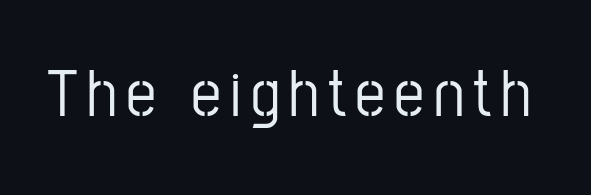
Q: Is the text italic (slanted)? A: No, it is upright.
Q: Is the typeface a serif or a sans-serif typeface? A: Sans-serif.
Q: Is the text underlined? A: No.
Q: Width (condensed, normal, or wide)? A: Condensed.
Q: Stroke contrast? A: Low.
Q: x-height? A: Medium.
Q: Monospaced? A: No.
